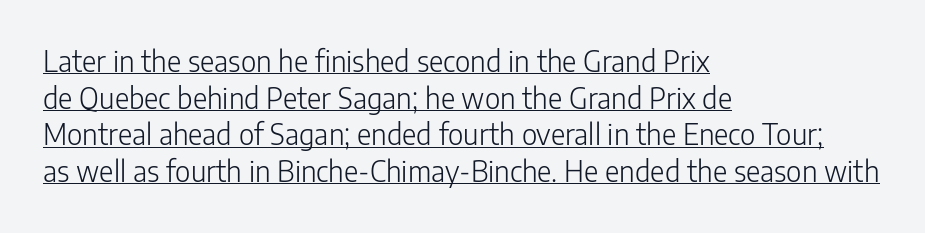
Q: Is the text bold? A: No.
Q: Is the text italic (slanted)? A: No, it is upright.
Q: Is the typeface a serif or a sans-serif typeface? A: Sans-serif.
Q: Is the text underlined? A: Yes.
Q: How is the paragraph aligned? A: Left-aligned.
Q: Is the spacing between letters normal or unusually wide? A: Normal.
Q: Is the spacing between lines tight, normal or loose? A: Normal.
Q: Width (condensed, normal, or wide)? A: Normal.
Q: Stroke contrast? A: Low.
Q: x-height? A: Medium.
Q: Monospaced? A: No.
